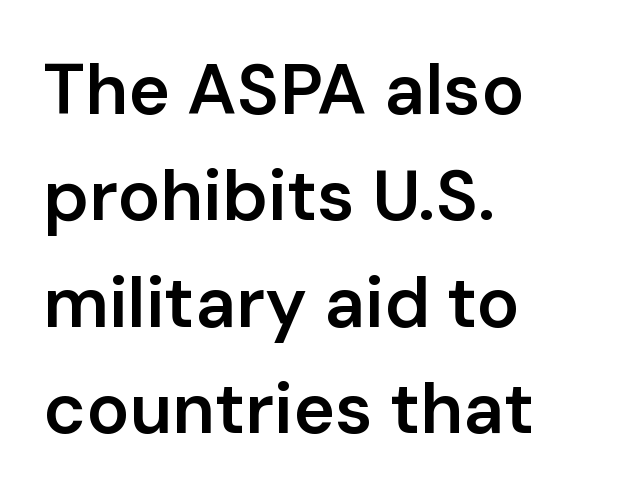
Nobody touched the tracking dial on this one. Descenders are the only things crossing below the line. Vertically, the passage feels balanced, rows spaced as you'd expect. The strokes are fattened partway — semibold, not bold. Stroke terminals: plain, sans-serif. The axis of the letterforms is exactly vertical.
